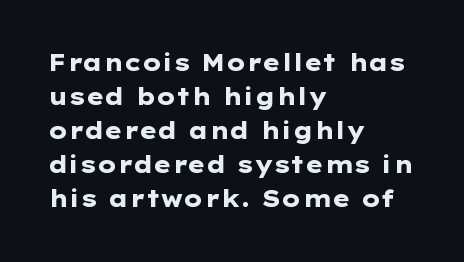
The image shows 23 px bold type, upright; set left-aligned, normal line spacing (1.48x), normal letter spacing, not underlined.
